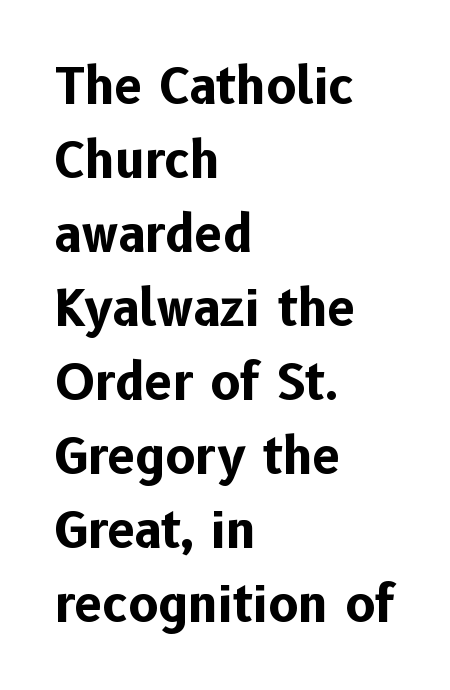
Q: Is the text bold? A: Yes.
Q: Is the text italic (slanted)? A: No, it is upright.
Q: Is the typeface a serif or a sans-serif typeface? A: Sans-serif.
Q: Is the text underlined? A: No.
Q: How is the paragraph aligned? A: Left-aligned.
Q: Is the spacing between letters normal or unusually wide? A: Normal.
Q: Is the spacing between lines tight, normal or loose? A: Normal.
Q: Width (condensed, normal, or wide)? A: Normal.
Q: Stroke contrast? A: Low.
Q: x-height? A: Medium.
Q: Monospaced? A: No.
